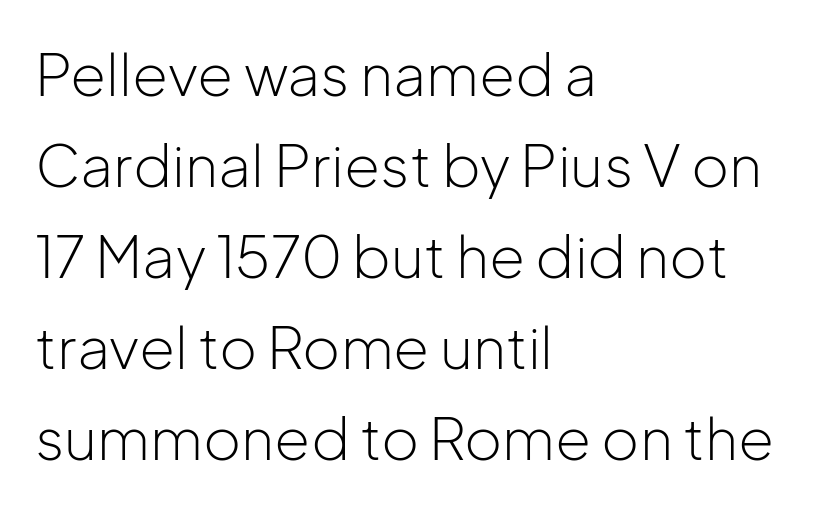
The image shows 58 px light sans-serif type, upright; set left-aligned, normal line spacing (1.57x), normal letter spacing, not underlined; low stroke contrast and a medium x-height.
